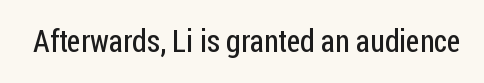
Q: Is the text bold? A: No.
Q: Is the text italic (slanted)? A: No, it is upright.
Q: Is the typeface a serif or a sans-serif typeface? A: Sans-serif.
Q: Is the text underlined? A: No.
Q: Is the spacing between letters normal or unusually wide? A: Normal.
Q: Width (condensed, normal, or wide)? A: Condensed.
Q: Stroke contrast? A: Low.
Q: x-height? A: Medium.
Q: Monospaced? A: No.
